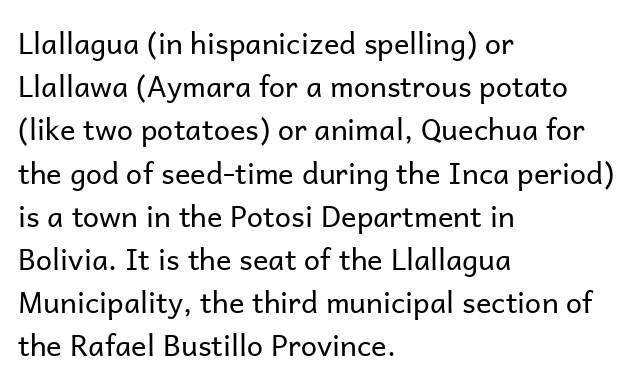
{"serif": "no", "italic": "no", "bold": "no", "weight": "regular", "width": "normal", "stroke_contrast": "low", "x_height": "medium", "monospaced": "no", "underline": "no", "align": "left", "line_spacing": "normal", "line_spacing_ratio": 1.49, "letter_spacing": "normal", "letter_spacing_em": 0.0, "glyph_px": 29}
